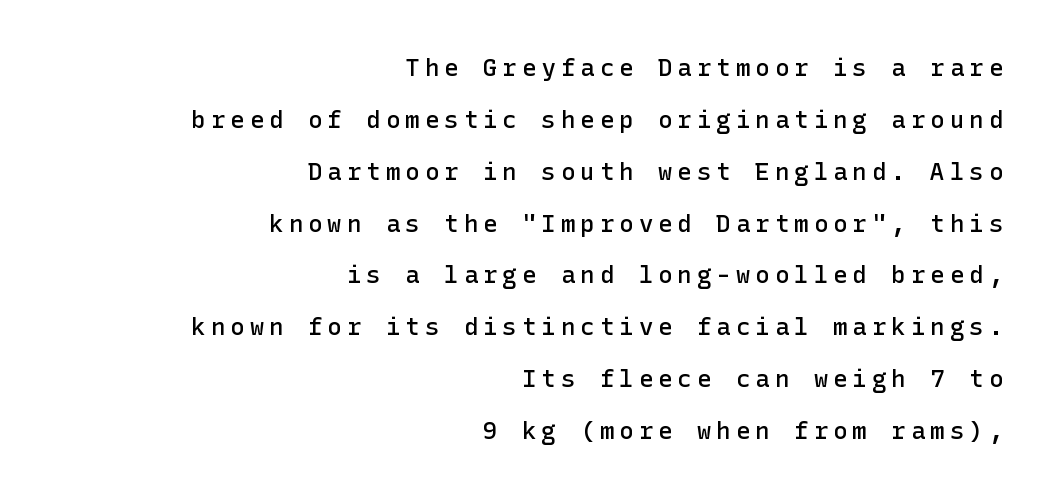
In terms of posture, this sample is upright. This rendering features lettering with no underline. This sample is right-justified, so line beginnings fall wherever the words allow. A great deal of white space separates one row of letters from the next. Honestly, the letter spacing is so wide it's the main thing you notice.
